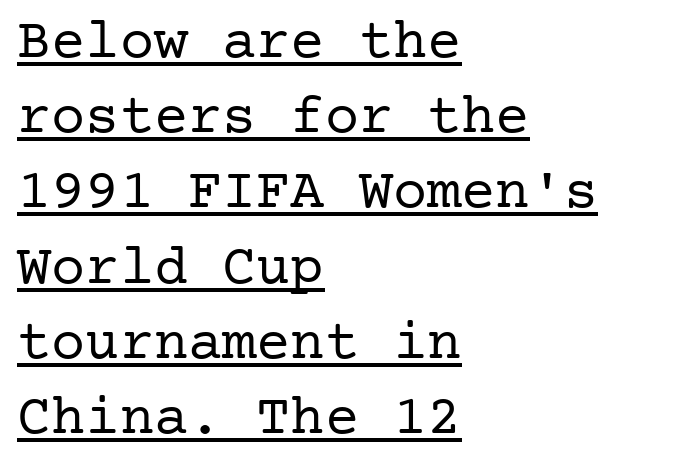
Q: Is the text bold? A: No.
Q: Is the text italic (slanted)? A: No, it is upright.
Q: Is the typeface a serif or a sans-serif typeface? A: Serif.
Q: Is the text underlined? A: Yes.
Q: How is the paragraph aligned? A: Left-aligned.
Q: Is the spacing between letters normal or unusually wide? A: Normal.
Q: Is the spacing between lines tight, normal or loose? A: Normal.
Q: Width (condensed, normal, or wide)? A: Normal.
Q: Stroke contrast? A: Low.
Q: x-height? A: Medium.
